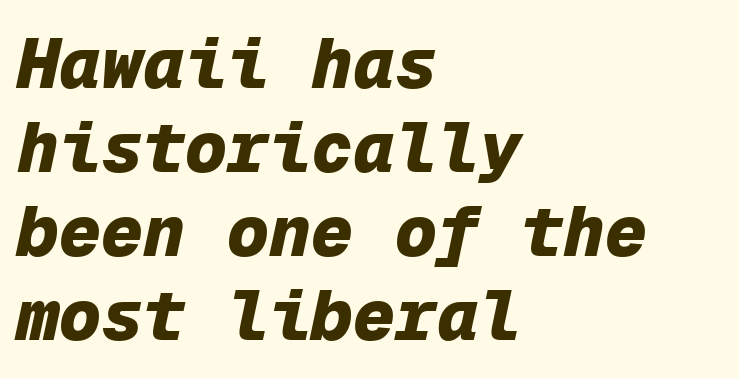
The image shows 70 px heavy type, italic (leaning right), monospaced; set left-aligned, line spacing 1.2x, normal letter spacing, not underlined; low stroke contrast and a medium x-height.
